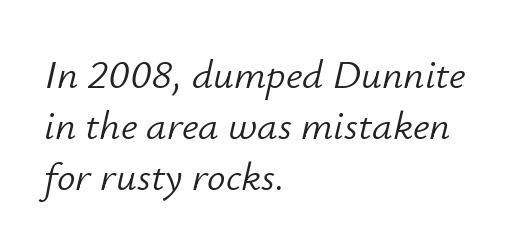
Characters are canted at an angle relative to the baseline's perpendicular. Inter-character spacing is left at the font's built-in metrics. Is the block centered? No — it sits flush against the left margin. The designer left line spacing at the default. Weight class: somewhere from thin through regular.
